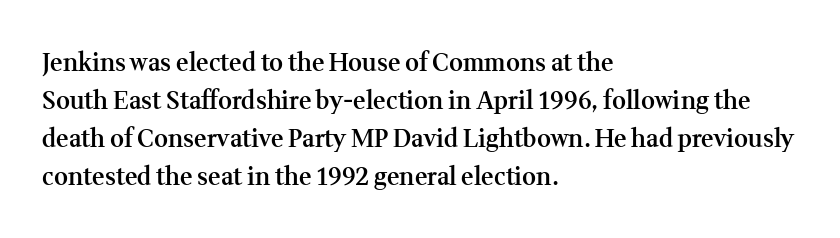
{"italic": "no", "bold": "semi", "underline": "no", "align": "left", "line_spacing": "normal", "line_spacing_ratio": 1.58, "letter_spacing": "normal", "letter_spacing_em": 0.0, "glyph_px": 24}
